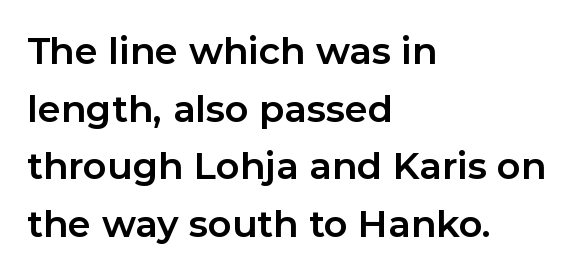
{"serif": "no", "italic": "no", "bold": "yes", "weight": "bold", "width": "normal", "stroke_contrast": "low", "x_height": "medium", "monospaced": "no", "underline": "no", "align": "left", "line_spacing": "normal", "line_spacing_ratio": 1.56, "letter_spacing": "normal", "letter_spacing_em": 0.0, "glyph_px": 37}
